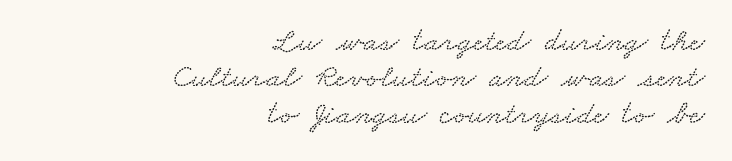
The image shows 33 px wide type; set right-aligned, tight line spacing (1.1x), normal letter spacing, not underlined; low stroke contrast and a small x-height.
